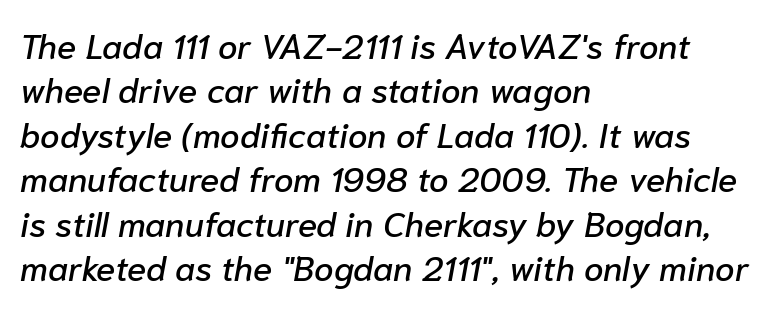
Q: Is the text italic (slanted)? A: Yes, it leans right by about 10 degrees.
Q: Is the text underlined? A: No.
Q: How is the paragraph aligned? A: Left-aligned.
Q: Is the spacing between letters normal or unusually wide? A: Normal.
Q: Is the spacing between lines tight, normal or loose? A: Normal.
Q: Width (condensed, normal, or wide)? A: Normal.
Q: Stroke contrast? A: Low.
Q: x-height? A: Medium.
Q: Monospaced? A: No.
